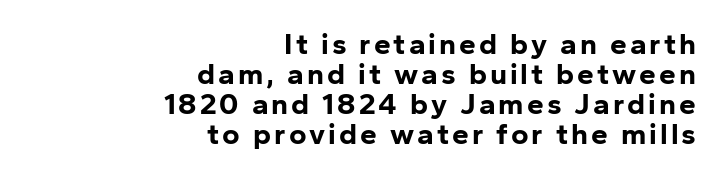
{"serif": "no", "italic": "no", "bold": "yes", "weight": "bold", "width": "normal", "stroke_contrast": "low", "x_height": "medium", "monospaced": "no", "underline": "no", "align": "right", "line_spacing": "tight", "line_spacing_ratio": 1.0, "glyph_px": 30}
